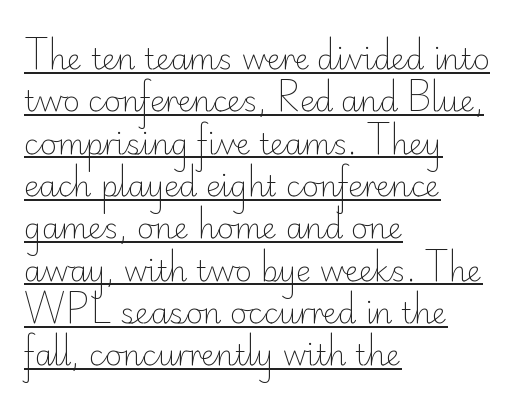
The image shows 29 px light sans-serif type, upright; set left-aligned, normal line spacing (1.46x), normal letter spacing, underlined; low stroke contrast and a small x-height.
